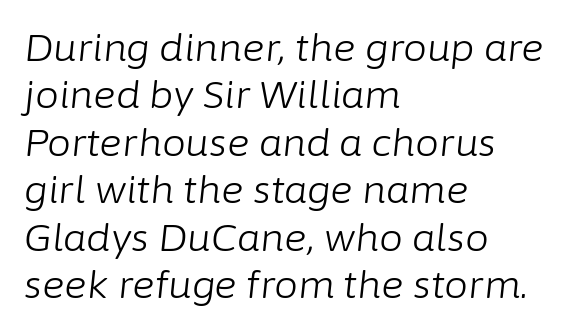
No chunkiness to these letters — they're not bold. Clear beneath every line of the passage. Compared with ordinary roman type, these characters are visibly tilted. Visually the block forms a straight wall on the left and a jagged coastline on the right. Character widths vary here, with narrow letters taking less room than wide ones.
